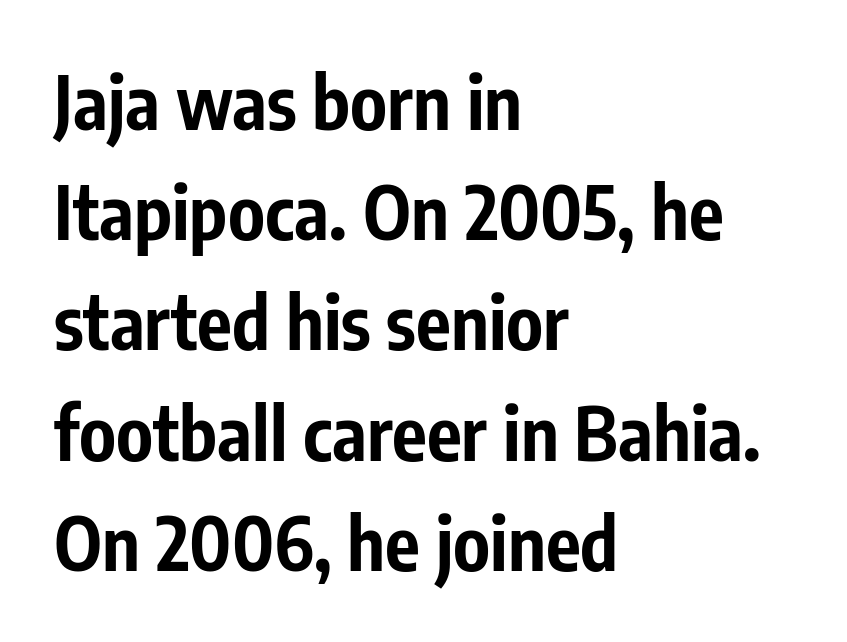
The image shows 73 px bold, condensed sans-serif type, upright; set left-aligned, normal line spacing (1.51x), normal letter spacing, not underlined; low stroke contrast and a medium x-height.
